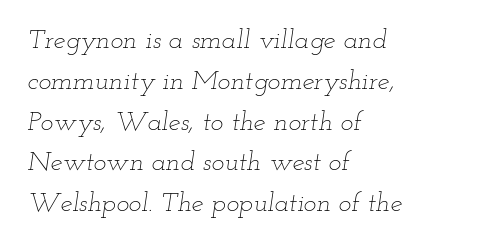
{"italic": "yes", "lean": "right", "slant_degrees": 12, "bold": "no", "underline": "no", "align": "left", "line_spacing": "normal", "line_spacing_ratio": 1.51, "letter_spacing": "normal", "letter_spacing_em": 0.0, "glyph_px": 27}
